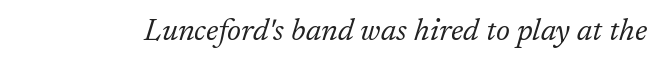
Observe the lean: these are italic letterforms. This rendering leaves character spacing at its baseline value. This sample uses a serif face. You could not count columns in this text — the font is proportionally spaced. Lines of text with bare space underneath.
